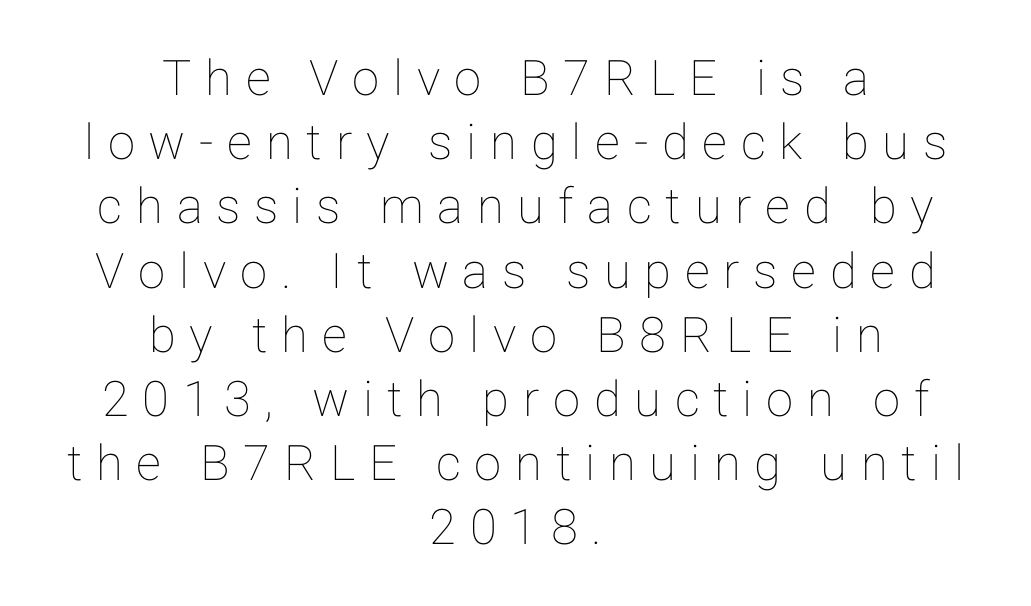
{"italic": "no", "width": "normal", "stroke_contrast": "low", "x_height": "medium", "monospaced": "no", "underline": "no", "align": "center", "line_spacing": "normal", "line_spacing_ratio": 1.31, "letter_spacing": "wide", "letter_spacing_em": 0.28, "glyph_px": 49}
